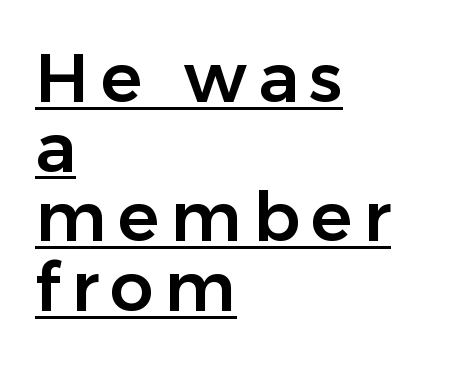
The lettering holds an erect, upright posture throughout. The lettering is marked with a stroke running underneath it. In CSS terms this would be text-align: left. These lines are rendered in a variable-pitch font. Very little white space separates one row of letters from the next. The letters carry no serifs — their stems end cleanly without finishing strokes.
